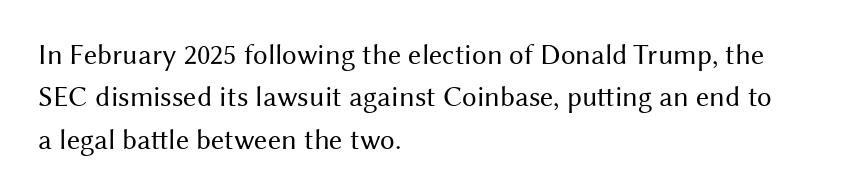
The image shows 29 px regular-weight sans-serif type, upright; set left-aligned, normal line spacing (1.46x), normal letter spacing, not underlined; medium stroke contrast and a medium x-height.
